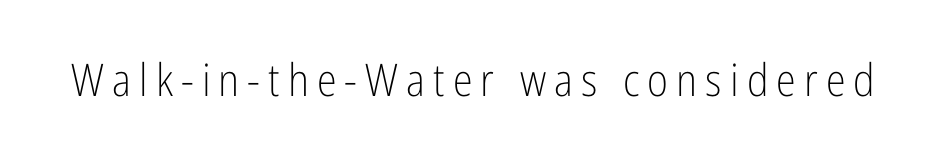
Vertical stems look standard width or narrower in stroke. Here the designer chose a conventional face with non-uniform glyph widths. Posture: straight, roman, zero tilt. Serif or sans? Sans — the stroke terminals are bare. Check the space under the baseline: it is left empty.
